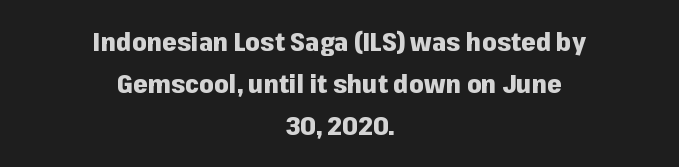
Q: Is the text bold? A: Yes.
Q: Is the text italic (slanted)? A: No, it is upright.
Q: Is the text underlined? A: No.
Q: How is the paragraph aligned? A: Centered.
Q: Is the spacing between letters normal or unusually wide? A: Normal.
Q: Is the spacing between lines tight, normal or loose? A: Normal.
